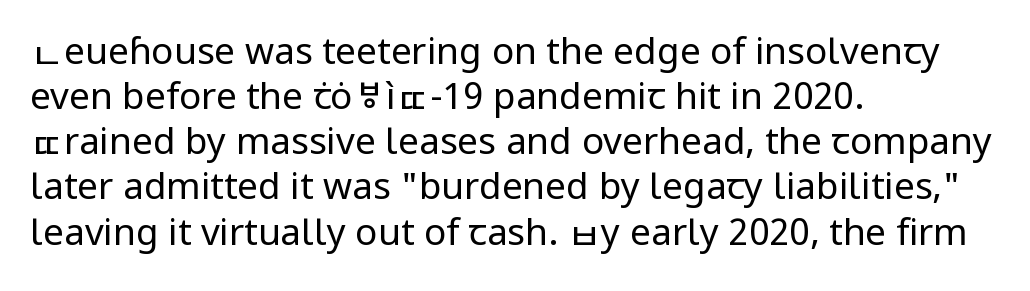
The passage shown is typed in a proportional face where columns would drift. Stems and bowls with no extra thickness — not bold. The letters stand upright; this is a roman face. Nope, no serifs anywhere on these letters. The setting favours the left margin, as ordinary paragraphs usually do. Just letters on the line, the space beneath them empty.
